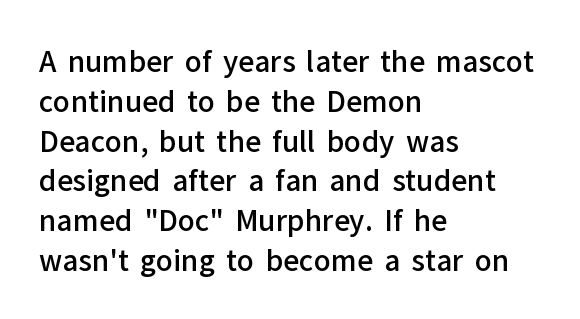
{"serif": "no", "italic": "no", "bold": "semi", "weight": "semibold", "width": "normal", "stroke_contrast": "low", "x_height": "medium", "monospaced": "no", "underline": "no", "align": "left", "line_spacing": "normal", "line_spacing_ratio": 1.42, "letter_spacing": "normal", "letter_spacing_em": 0.0, "glyph_px": 28}
